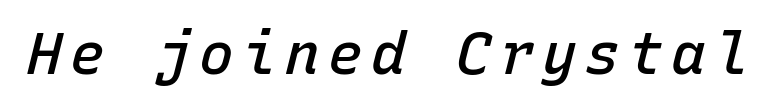
{"italic": "yes", "lean": "right", "slant_degrees": 15, "bold": "semi", "weight": "semibold", "width": "normal", "stroke_contrast": "low", "x_height": "medium", "monospaced": "yes", "underline": "no", "glyph_px": 58}
